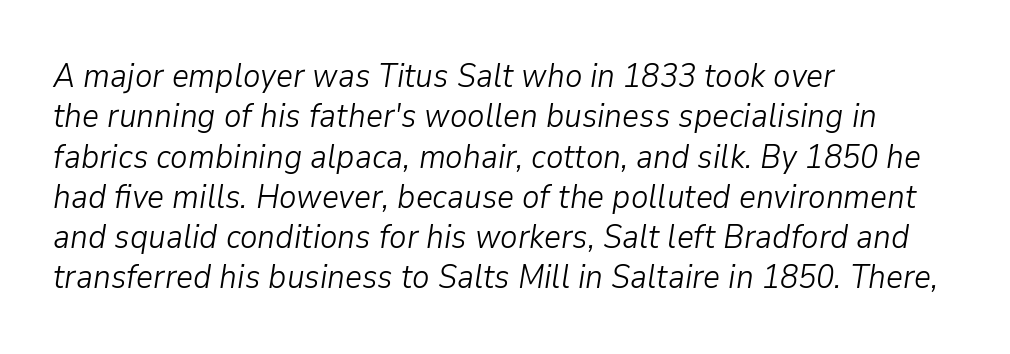
{"italic": "yes", "lean": "right", "slant_degrees": 9, "bold": "no", "weight": "light", "width": "normal", "stroke_contrast": "low", "x_height": "medium", "monospaced": "no", "underline": "no", "align": "left", "line_spacing_ratio": 1.22, "letter_spacing": "normal", "letter_spacing_em": 0.0, "glyph_px": 33}
